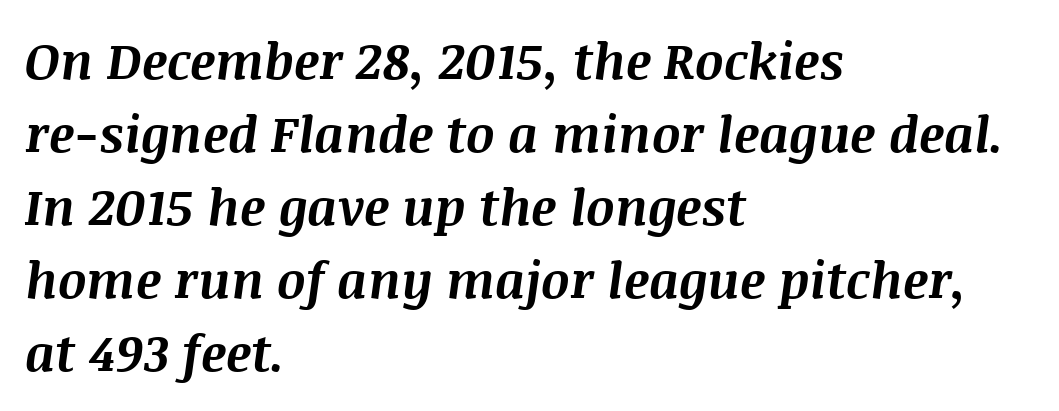
{"italic": "yes", "lean": "right", "slant_degrees": 8, "bold": "yes", "weight": "bold", "width": "normal", "stroke_contrast": "medium", "x_height": "large", "monospaced": "no", "underline": "no", "align": "left", "line_spacing": "normal", "line_spacing_ratio": 1.46, "letter_spacing": "normal", "letter_spacing_em": 0.0, "glyph_px": 50}
